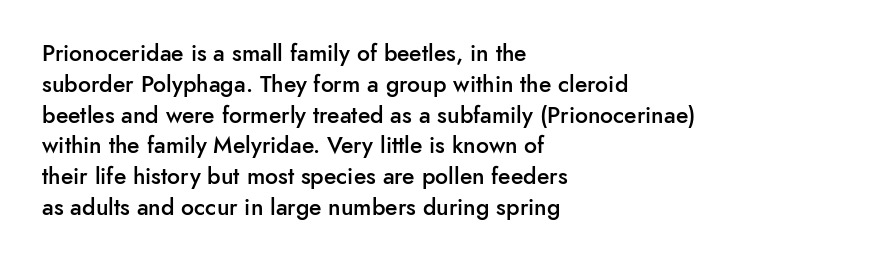
The image shows 23 px text type, upright; set left-aligned, normal line spacing (1.34x), normal letter spacing, not underlined.
